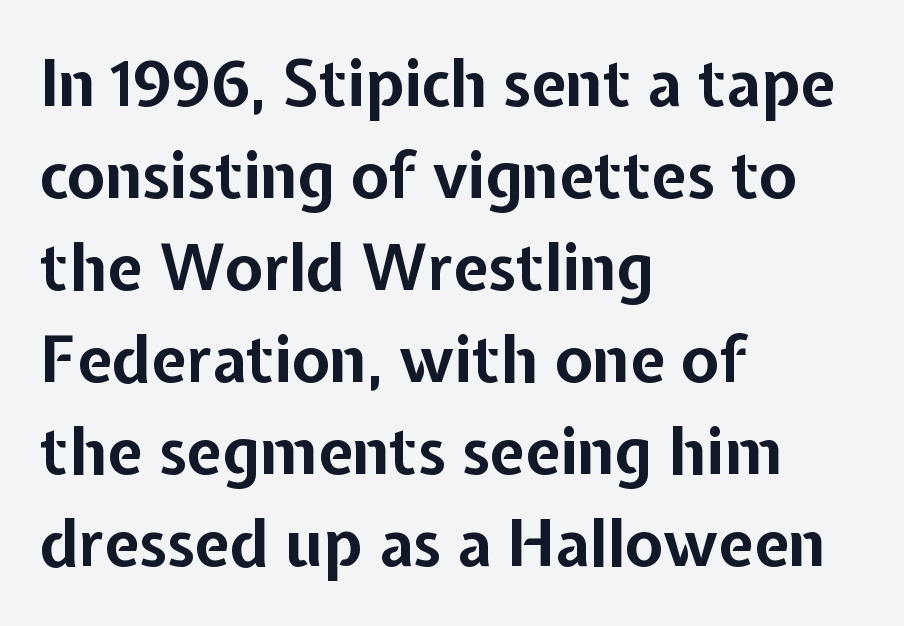
The image shows 63 px bold sans-serif type, upright; set left-aligned, normal line spacing (1.46x), normal letter spacing, not underlined; low stroke contrast and a medium x-height.
